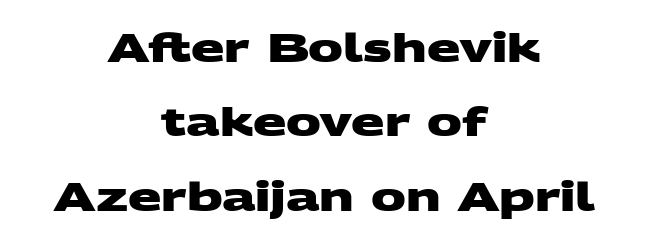
Q: Is the text bold? A: Yes.
Q: Is the typeface a serif or a sans-serif typeface? A: Sans-serif.
Q: Is the text underlined? A: No.
Q: How is the paragraph aligned? A: Centered.
Q: Is the spacing between letters normal or unusually wide? A: Normal.
Q: Is the spacing between lines tight, normal or loose? A: Loose.
Q: Width (condensed, normal, or wide)? A: Wide.
Q: Stroke contrast? A: Medium.
Q: x-height? A: Large.
Q: Monospaced? A: No.
